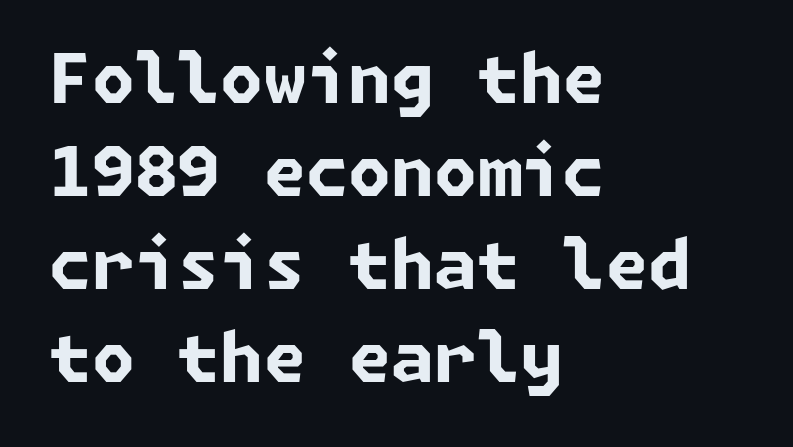
Q: Is the text bold? A: Yes.
Q: Is the typeface a serif or a sans-serif typeface? A: Sans-serif.
Q: Is the text underlined? A: No.
Q: How is the paragraph aligned? A: Left-aligned.
Q: Is the spacing between letters normal or unusually wide? A: Normal.
Q: Is the spacing between lines tight, normal or loose? A: Normal.
Q: Width (condensed, normal, or wide)? A: Normal.
Q: Stroke contrast? A: Low.
Q: x-height? A: Medium.
